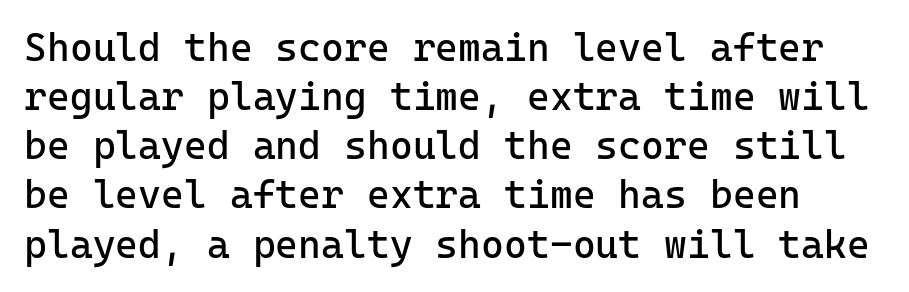
Honestly, the letter spacing is just normal — you wouldn't notice it. Regular leading. Glance below the letters and you will spot only blank space. The face used here is monospaced, like something from a code editor.
